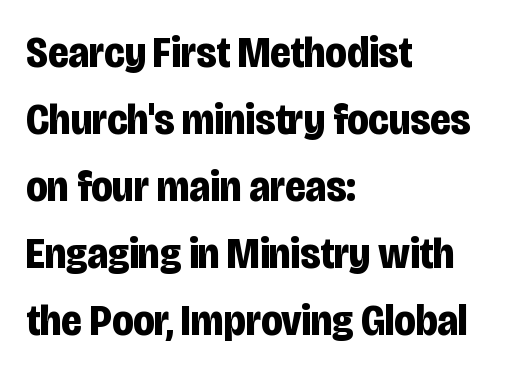
Q: Is the text bold? A: Yes.
Q: Is the text italic (slanted)? A: No, it is upright.
Q: Is the typeface a serif or a sans-serif typeface? A: Sans-serif.
Q: Is the text underlined? A: No.
Q: How is the paragraph aligned? A: Left-aligned.
Q: Is the spacing between letters normal or unusually wide? A: Normal.
Q: Is the spacing between lines tight, normal or loose? A: Normal.
Q: Width (condensed, normal, or wide)? A: Condensed.
Q: Stroke contrast? A: Low.
Q: x-height? A: Large.
Q: Monospaced? A: No.
